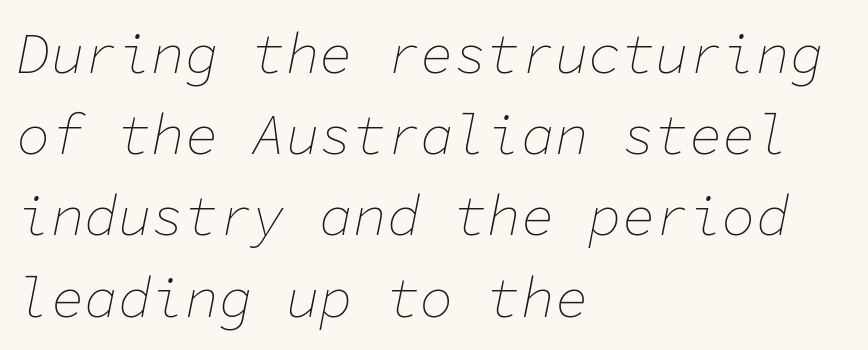
The image shows 56 px thin type, italic (leaning right), monospaced; set left-aligned, normal line spacing (1.45x), normal letter spacing, not underlined; low stroke contrast and a medium x-height.
